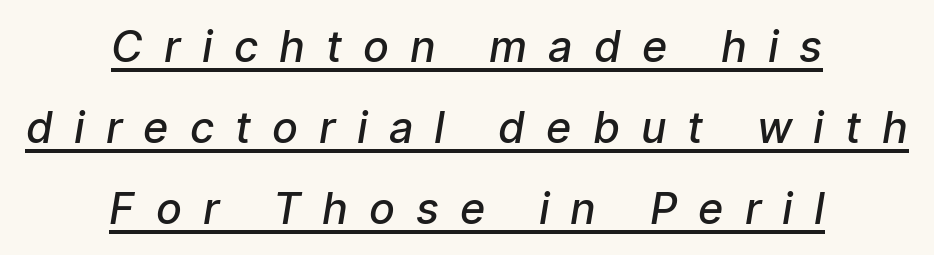
The image shows 43 px semibold sans-serif type; set centered, line spacing 1.88x, unusually wide letter spacing (+0.49 em), underlined; low stroke contrast and a medium x-height.
